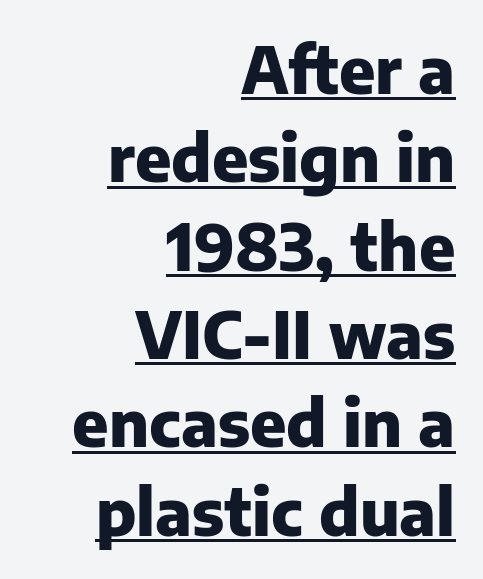
Q: Is the text bold? A: Yes.
Q: Is the text italic (slanted)? A: No, it is upright.
Q: Is the typeface a serif or a sans-serif typeface? A: Sans-serif.
Q: Is the text underlined? A: Yes.
Q: How is the paragraph aligned? A: Right-aligned.
Q: Is the spacing between letters normal or unusually wide? A: Normal.
Q: Is the spacing between lines tight, normal or loose? A: Normal.
Q: Width (condensed, normal, or wide)? A: Normal.
Q: Stroke contrast? A: Low.
Q: x-height? A: Medium.
Q: Monospaced? A: No.
